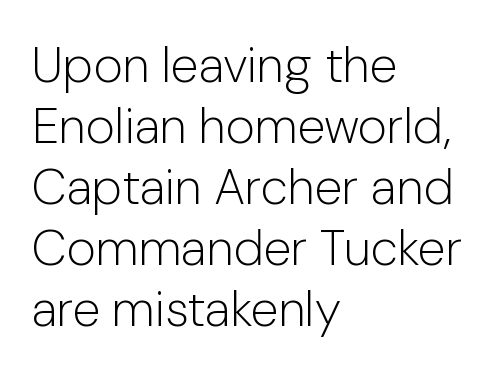
Q: Is the text bold? A: No.
Q: Is the text italic (slanted)? A: No, it is upright.
Q: Is the typeface a serif or a sans-serif typeface? A: Sans-serif.
Q: Is the text underlined? A: No.
Q: How is the paragraph aligned? A: Left-aligned.
Q: Is the spacing between letters normal or unusually wide? A: Normal.
Q: Width (condensed, normal, or wide)? A: Normal.
Q: Stroke contrast? A: Low.
Q: x-height? A: Medium.
Q: Monospaced? A: No.
